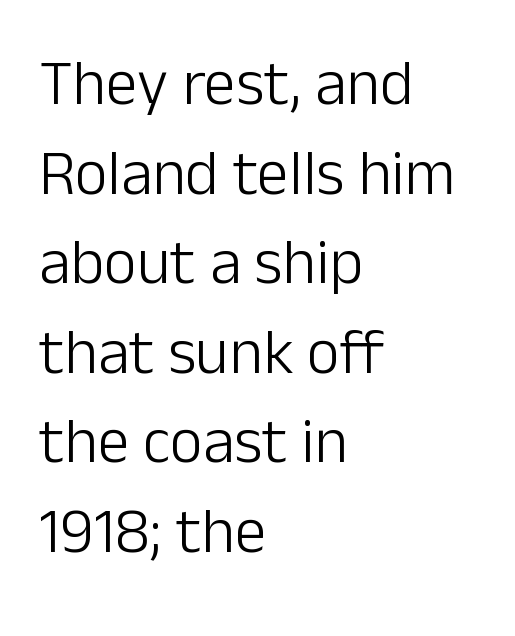
Q: Is the text bold? A: No.
Q: Is the text italic (slanted)? A: No, it is upright.
Q: Is the typeface a serif or a sans-serif typeface? A: Sans-serif.
Q: Is the text underlined? A: No.
Q: How is the paragraph aligned? A: Left-aligned.
Q: Is the spacing between letters normal or unusually wide? A: Normal.
Q: Is the spacing between lines tight, normal or loose? A: Normal.
Q: Width (condensed, normal, or wide)? A: Normal.
Q: Stroke contrast? A: Low.
Q: x-height? A: Medium.
Q: Monospaced? A: No.
